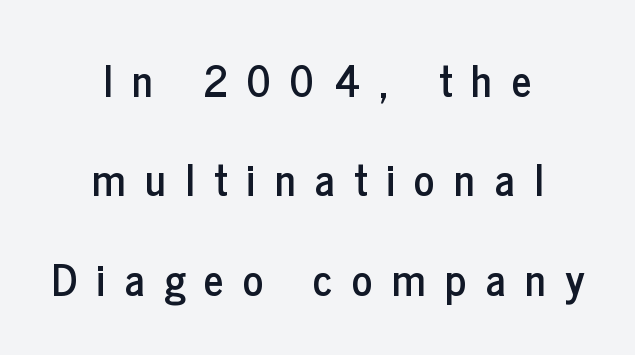
The image shows 43 px condensed sans-serif type, upright; set centered, loose line spacing (2.31x), unusually wide letter spacing (+0.45 em), not underlined; low stroke contrast and a medium x-height.
